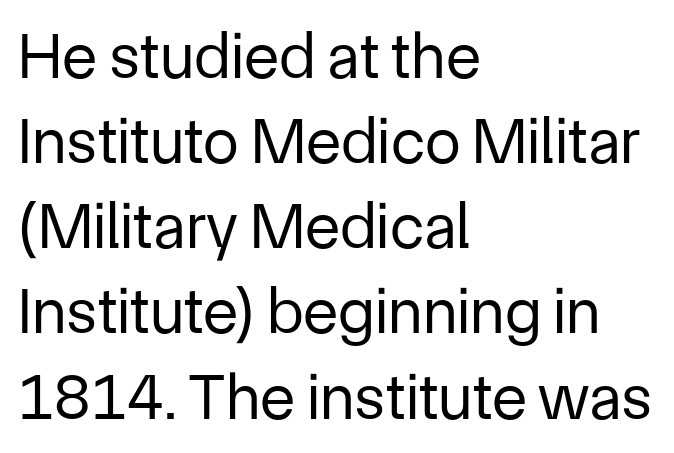
{"serif": "no", "italic": "no", "bold": "no", "weight": "regular", "width": "normal", "stroke_contrast": "low", "x_height": "medium", "monospaced": "no", "underline": "no", "align": "left", "line_spacing": "normal", "line_spacing_ratio": 1.31, "letter_spacing": "normal", "letter_spacing_em": 0.0, "glyph_px": 65}
